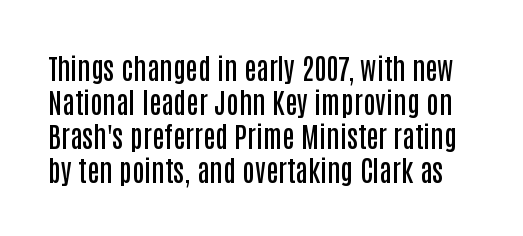
The image shows 28 px semibold, condensed sans-serif type, upright; set line spacing 1.22x, normal letter spacing, not underlined; low stroke contrast and a large x-height.
